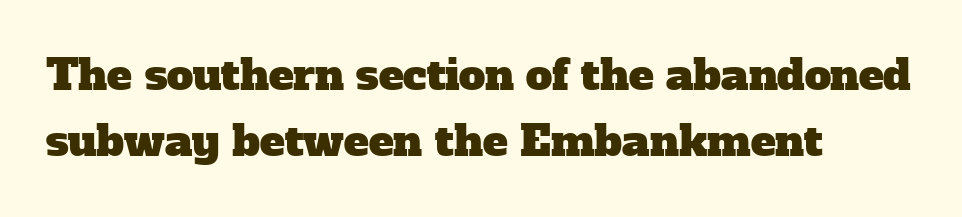
Small tapered or slab feet sit at the stroke ends, so this counts as serif. A typesetter would call this proportional, since set widths differ per character. Leading matches the norm, producing a regular column. Lines of text with bare space underneath. Notice how the passage keeps a crisp vertical edge on the left only.
